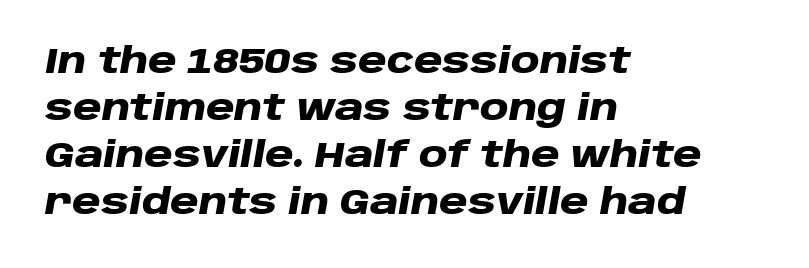
Q: Is the text bold? A: Yes.
Q: Is the text italic (slanted)? A: Yes, it leans right by about 10 degrees.
Q: Is the text underlined? A: No.
Q: How is the paragraph aligned? A: Left-aligned.
Q: Is the spacing between letters normal or unusually wide? A: Normal.
Q: Is the spacing between lines tight, normal or loose? A: Normal.
Q: Width (condensed, normal, or wide)? A: Wide.
Q: Stroke contrast? A: Low.
Q: x-height? A: Large.
Q: Monospaced? A: No.
